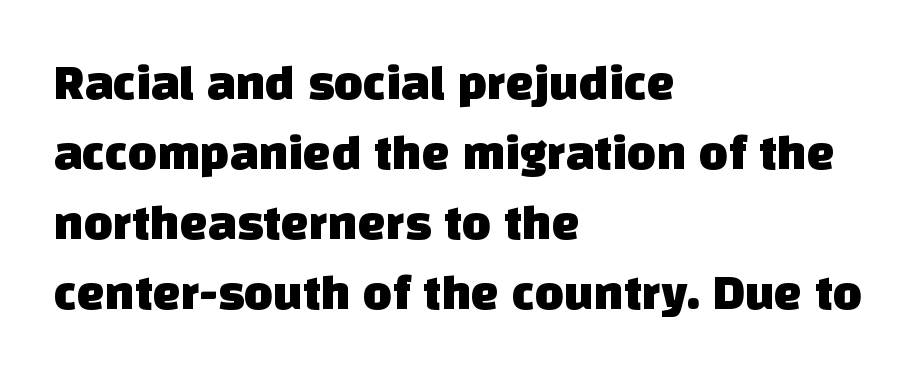
The image shows 50 px sans-serif type; set left-aligned, normal line spacing (1.4x), normal letter spacing, not underlined; low stroke contrast and a large x-height.
